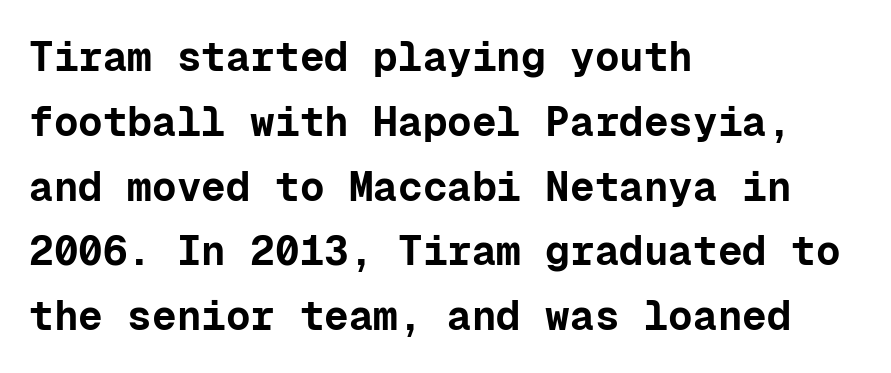
Monospaced: the letters line up in strict vertical columns. The type sits square on the baseline with zero lean. Heavy, bold letterforms. The leading is moderate, giving the passage an even texture. The baseline area is clear. Horizontal alignment here is leftward, the default for most running prose.
